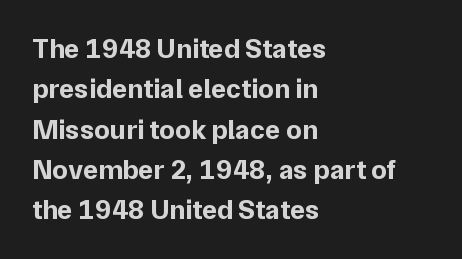
The image shows 28 px bold sans-serif type, upright; set left-aligned, normal line spacing (1.44x), normal letter spacing, not underlined; low stroke contrast and a medium x-height.
